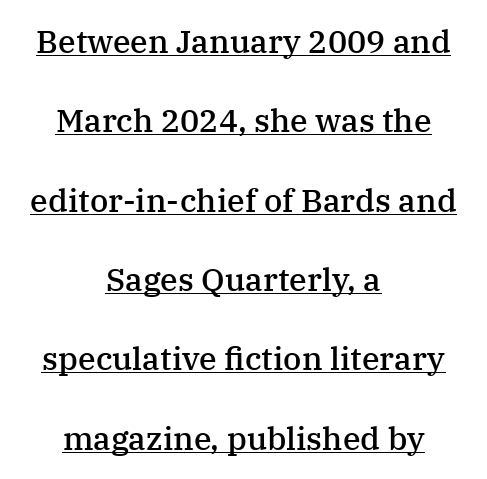
The image shows 32 px semibold serif type, upright; set centered, loose line spacing (2.48x), normal letter spacing, underlined; medium stroke contrast and a medium x-height.
